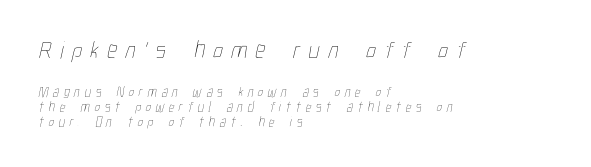
The image shows 25 px text type; set left-aligned, tight line spacing (1.05x), unusually wide letter spacing (+0.33 em), not underlined; the first (top) block is 1.79x larger.
